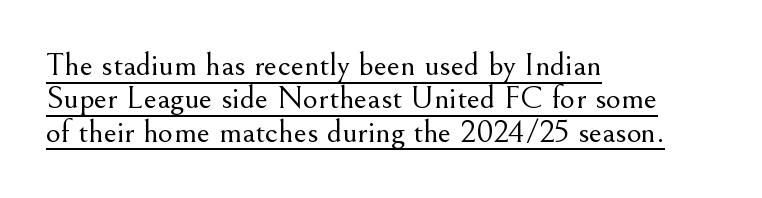
{"serif": "yes", "italic": "no", "bold": "no", "weight": "light", "width": "normal", "stroke_contrast": "medium", "x_height": "small", "monospaced": "no", "underline": "yes", "align": "left", "line_spacing": "tight", "line_spacing_ratio": 1.01, "letter_spacing": "normal", "letter_spacing_em": 0.0, "glyph_px": 33}
